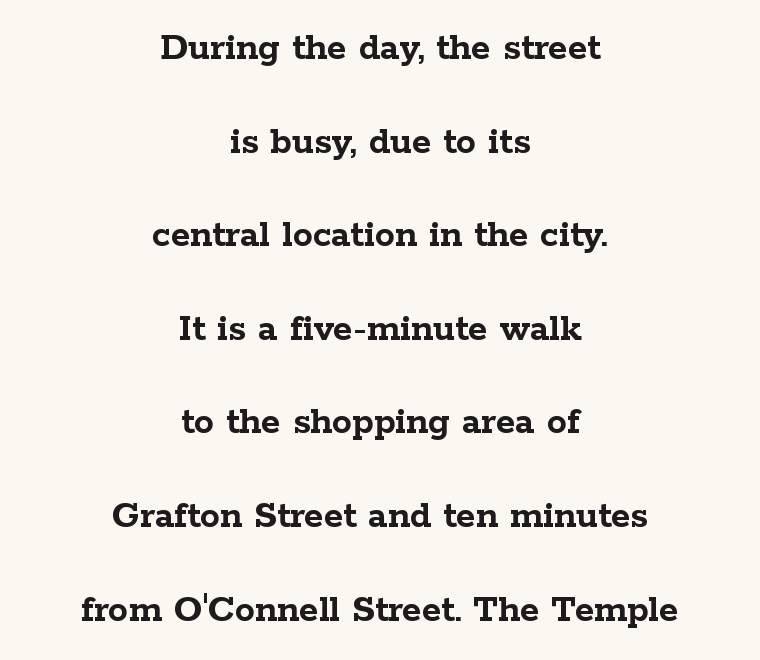
{"serif": "yes", "italic": "no", "bold": "yes", "weight": "semibold", "width": "wide", "stroke_contrast": "low", "x_height": "medium", "monospaced": "no", "underline": "no", "align": "center", "line_spacing": "loose", "line_spacing_ratio": 2.34, "letter_spacing": "normal", "letter_spacing_em": 0.0, "glyph_px": 40}
